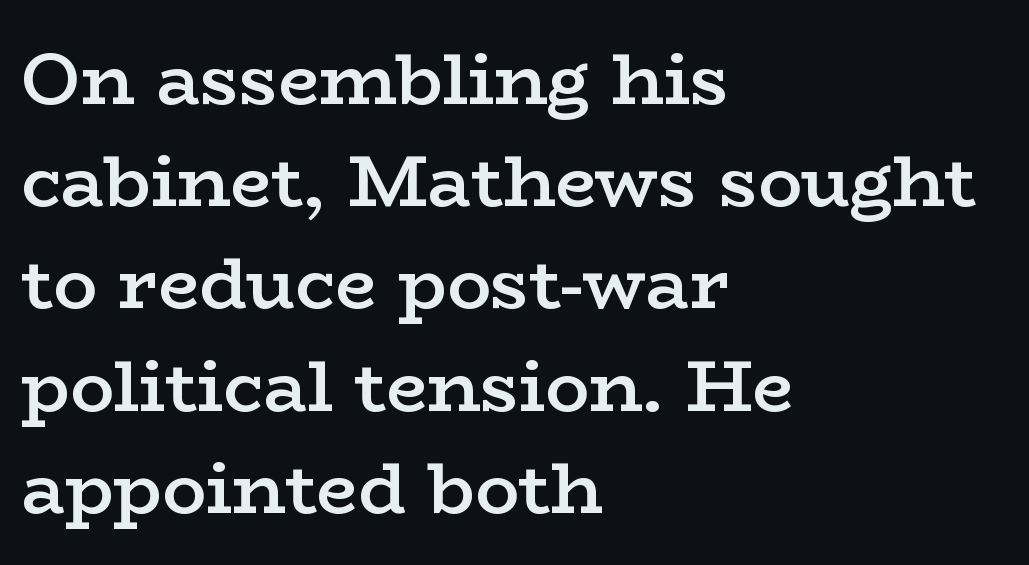
The image shows 73 px semibold, wide serif type, upright; set left-aligned, normal line spacing (1.4x), normal letter spacing, not underlined; low stroke contrast and a medium x-height.
